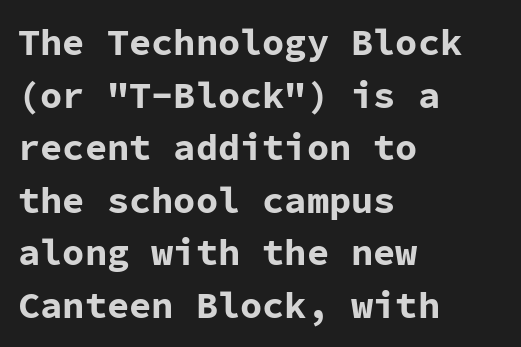
Q: Is the text bold? A: Yes.
Q: Is the text italic (slanted)? A: No, it is upright.
Q: Is the typeface a serif or a sans-serif typeface? A: Sans-serif.
Q: Is the text underlined? A: No.
Q: How is the paragraph aligned? A: Left-aligned.
Q: Is the spacing between letters normal or unusually wide? A: Normal.
Q: Is the spacing between lines tight, normal or loose? A: Normal.
Q: Width (condensed, normal, or wide)? A: Normal.
Q: Stroke contrast? A: Low.
Q: x-height? A: Medium.
Q: Monospaced? A: Yes.
